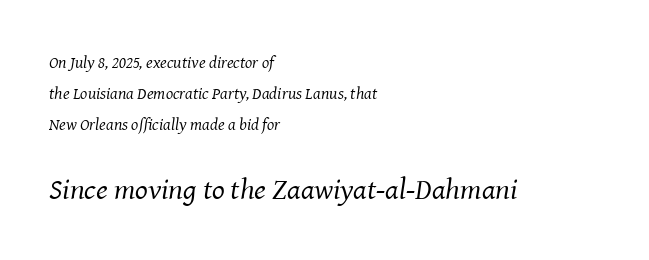
The composition opens small and finishes big. A classic flush-left, rag-right setting is used for this passage. These lines were composed using italics. These lines are rendered in a variable-pitch font. Type style note: has serifs.
